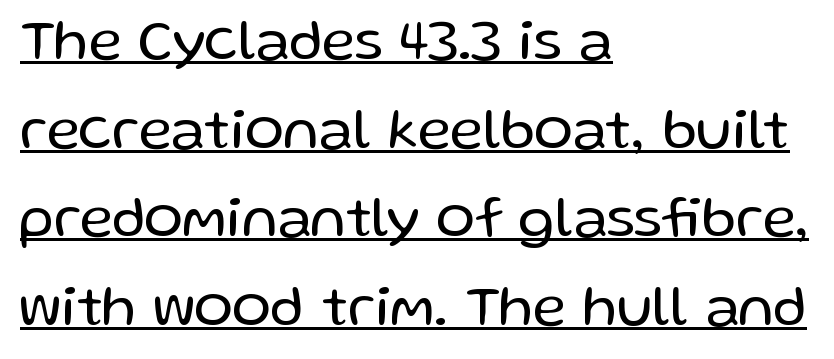
{"serif": "no", "italic": "no", "bold": "no", "weight": "regular", "width": "normal", "stroke_contrast": "low", "x_height": "medium", "monospaced": "no", "underline": "yes", "align": "left", "line_spacing": "normal", "line_spacing_ratio": 1.53, "letter_spacing": "normal", "letter_spacing_em": 0.0, "glyph_px": 58}
